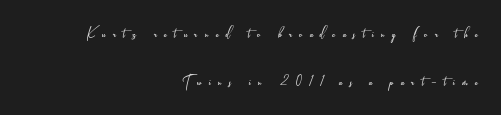
{"bold": "no", "underline": "no", "align": "right", "line_spacing": "loose", "line_spacing_ratio": 2.41, "letter_spacing": "wide", "letter_spacing_em": 0.37, "glyph_px": 20}
